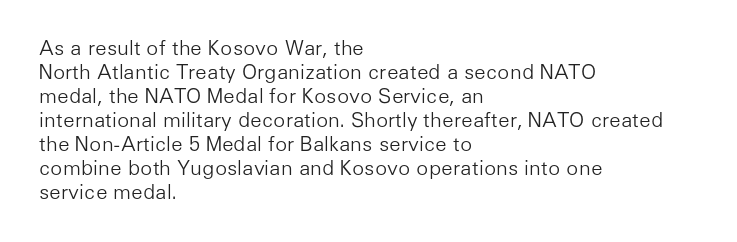
Descenders are the only things crossing below the line. Letters have the restrained weight of plain body copy at most. Where is the straight margin? On the left. Between one letter and the next there's only the usual sliver of space.
